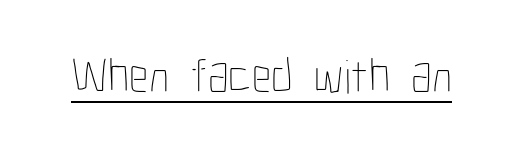
A continuous stroke trails under the words, as in a hyperlink. Posture: upright roman. Here the designer chose a conventional face with non-uniform glyph widths. Spacing between characters is what you'd get straight out of the box.
